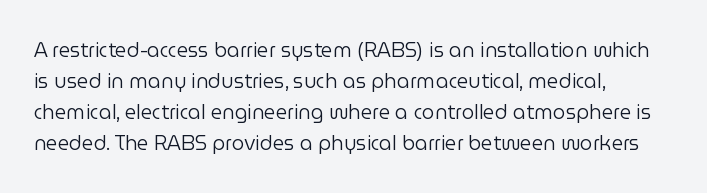
The face looks like a standard text weight, possibly lighter. The type is set solid horizontally, with unmodified tracking. The lettering stays uniformly vertical, giving the passage a roman look. Leading: standard. Casual observation: everything's shoved over to the left.
